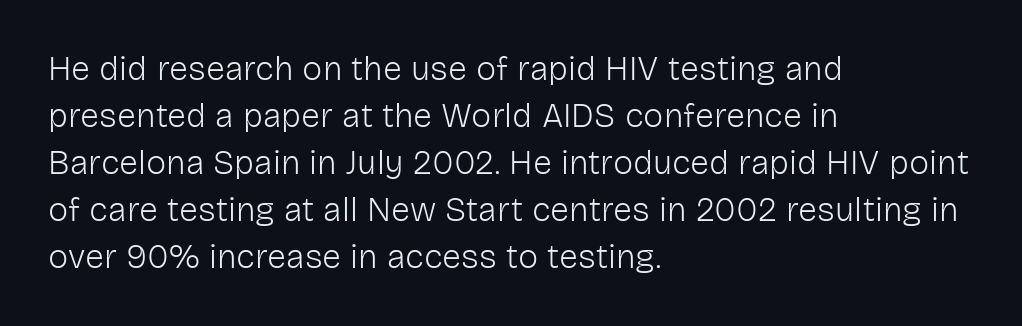
The image shows 34 px light sans-serif type, upright; set left-aligned, normal line spacing (1.38x), normal letter spacing, not underlined; low stroke contrast and a medium x-height.
